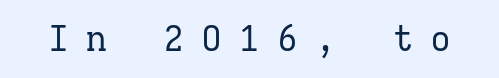
Little horizontal feet cap the strokes, marking this as serif type. The letters stand upright; this is a roman face. Looks like terminal output: every glyph gets an equal slot. The typesetting does not lean heavy: it is not bold.
